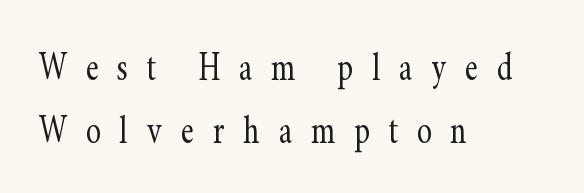
This is roman type, the default non-slanted kind. Horizontal alignment here is leftward, the default for most running prose. Looks like regular typesetting: each glyph gets only the width it needs. Each new line begins a customary step beneath the previous one.
